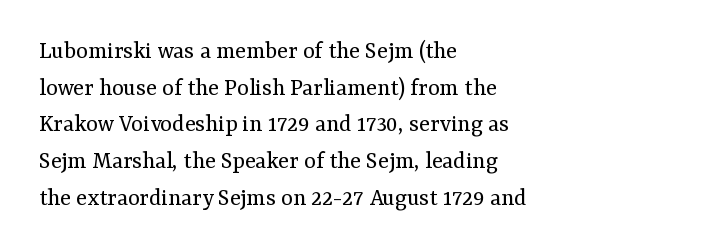
{"italic": "no", "bold": "no", "underline": "no", "align": "left", "line_spacing": "normal", "line_spacing_ratio": 1.47, "letter_spacing": "normal", "letter_spacing_em": 0.0, "glyph_px": 25}
